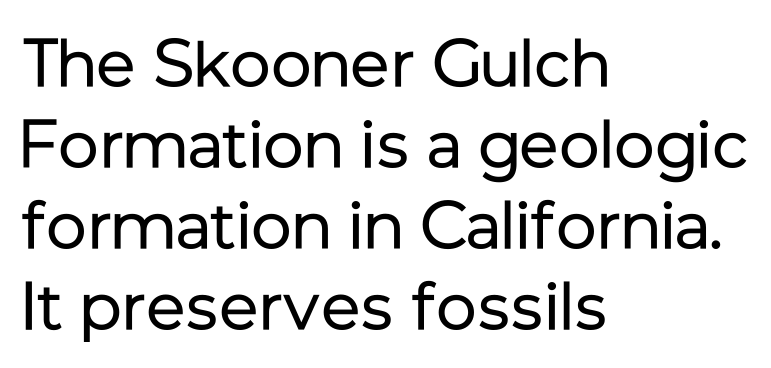
The area under the type is left untouched. The gaps between neighbouring characters are ordinary and unremarkable. Each letter's strokes conclude bluntly, with no projecting serifs. The letters stand upright; this is a roman face.
